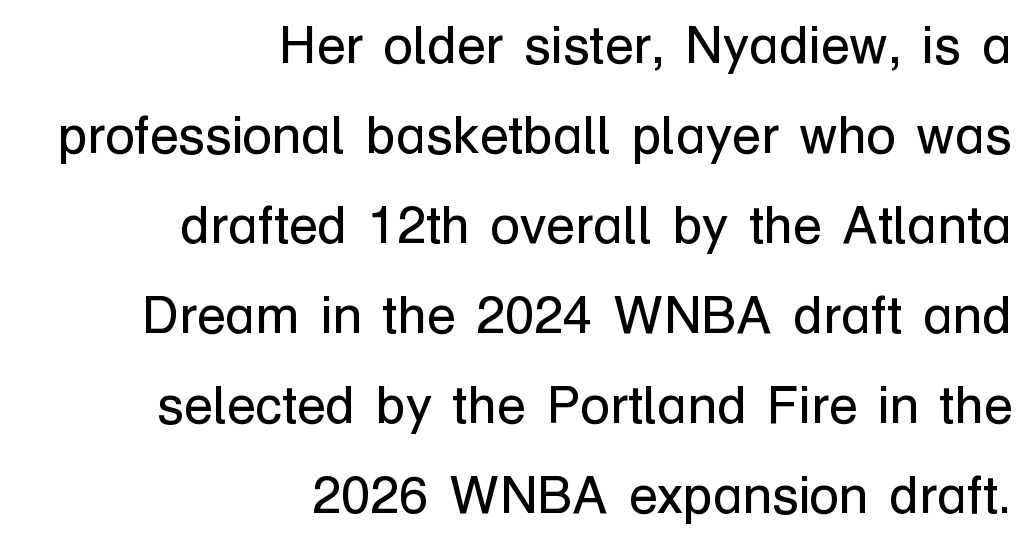
The image shows 53 px regular-weight sans-serif type, upright; set right-aligned, normal line spacing (1.7x), normal letter spacing, not underlined; low stroke contrast and a medium x-height.
